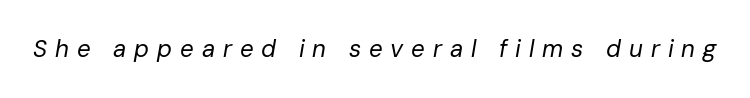
{"italic": "yes", "lean": "right", "slant_degrees": 10, "bold": "no", "underline": "no", "letter_spacing": "wide", "letter_spacing_em": 0.33, "glyph_px": 24}
